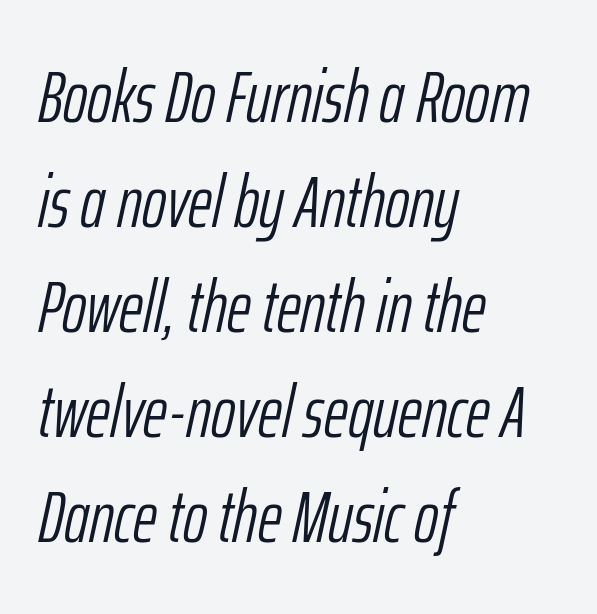
The image shows 74 px light, condensed type, italic (leaning right); set left-aligned, normal line spacing (1.42x), normal letter spacing, not underlined; low stroke contrast and a medium x-height.
